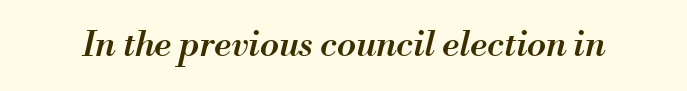
The image shows 35 px semibold type, italic (leaning right); set normal letter spacing, not underlined; medium stroke contrast and a small x-height.
